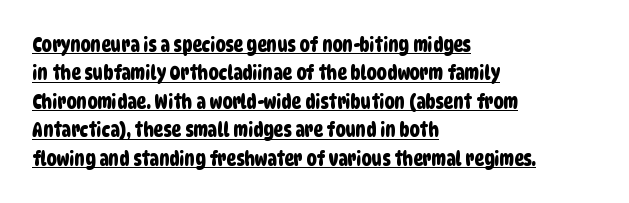
{"underline": "yes", "align": "left", "line_spacing": "normal", "line_spacing_ratio": 1.42, "letter_spacing": "normal", "letter_spacing_em": 0.0, "glyph_px": 20}
